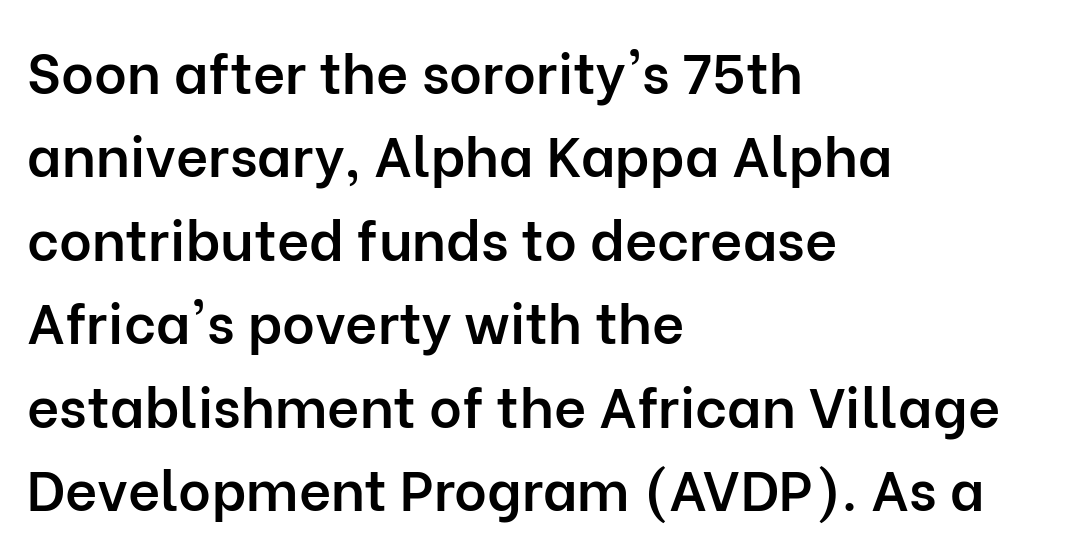
The face used here is a sans, in the tradition of grotesques and geometrics. Interline gaps are of average width in this sample. The letters are semibold — heavier than regular but short of a full bold. This sample uses an upright cut, with every glyph sitting square on the baseline. One-word summary of the alignment: left.
